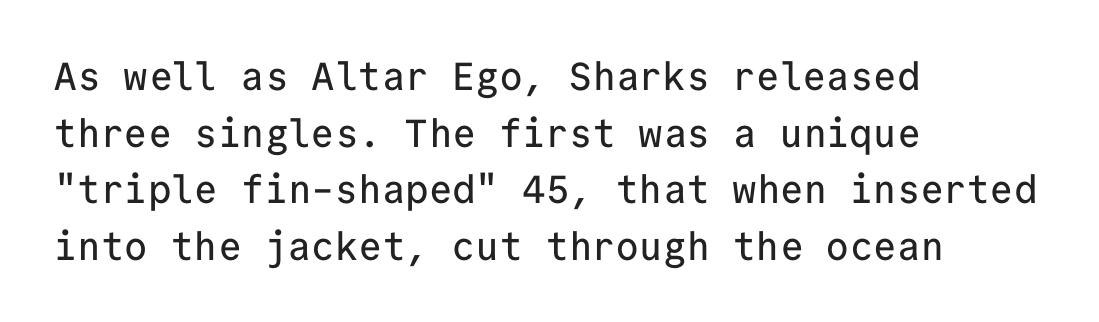
Q: Is the text italic (slanted)? A: No, it is upright.
Q: Is the typeface a serif or a sans-serif typeface? A: Sans-serif.
Q: Is the text underlined? A: No.
Q: How is the paragraph aligned? A: Left-aligned.
Q: Is the spacing between letters normal or unusually wide? A: Normal.
Q: Is the spacing between lines tight, normal or loose? A: Normal.
Q: Width (condensed, normal, or wide)? A: Normal.
Q: Stroke contrast? A: Low.
Q: x-height? A: Medium.
Q: Monospaced? A: Yes.
